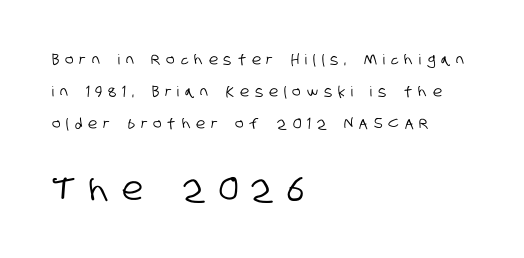
The image shows 32 px condensed sans-serif type; set left-aligned, loose line spacing (2.27x), unusually wide letter spacing (+0.43 em), not underlined; the second (bottom) block is 2.29x larger; low stroke contrast and a large x-height.
